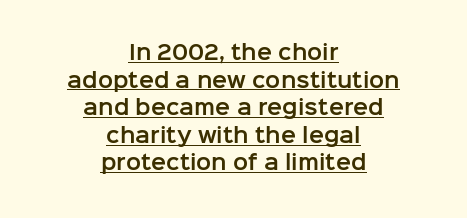
{"italic": "no", "underline": "yes", "align": "center", "line_spacing": "normal", "line_spacing_ratio": 1.38, "letter_spacing": "normal", "letter_spacing_em": 0.0, "glyph_px": 20}
